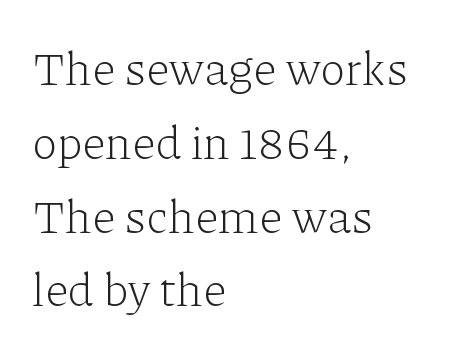
The image shows 47 px light serif type, upright; set left-aligned, normal line spacing (1.57x), normal letter spacing, not underlined; low stroke contrast and a medium x-height.
